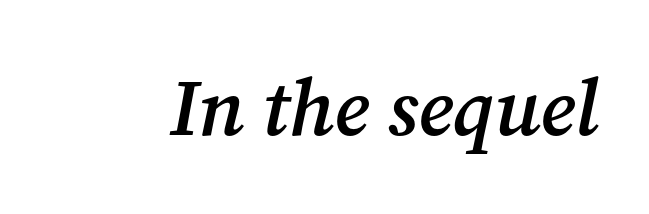
In terms of posture, this sample is oblique. The glyphs in this specimen are seriffed. A typesetter would call this zero additional tracking. Compared with an ordinary text face, these strokes are moderately heavier — a semibold. Words float on clear page, feet unadorned. Note the varied advance widths — an 'i' is clearly narrower than an 'm'.
